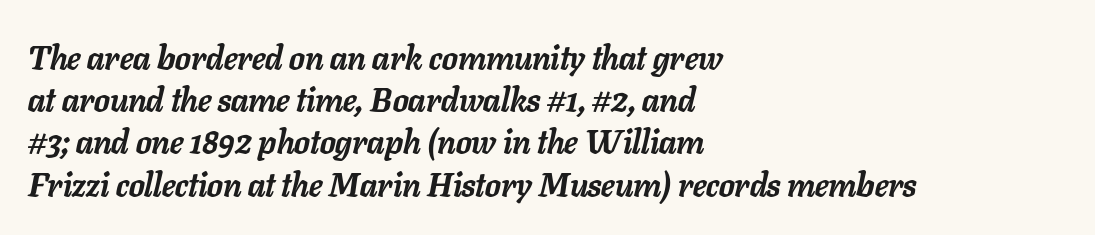
{"italic": "yes", "lean": "right", "slant_degrees": 11, "bold": "yes", "weight": "semibold", "width": "normal", "stroke_contrast": "low", "x_height": "medium", "monospaced": "no", "underline": "no", "align": "left", "line_spacing": "normal", "line_spacing_ratio": 1.28, "letter_spacing": "normal", "letter_spacing_em": 0.0, "glyph_px": 33}
